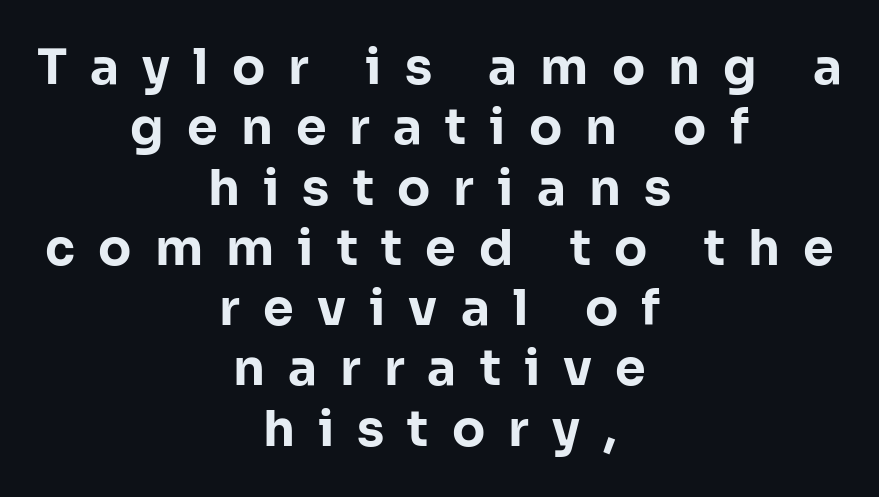
Q: Is the text bold? A: Yes.
Q: Is the text italic (slanted)? A: No, it is upright.
Q: Is the typeface a serif or a sans-serif typeface? A: Sans-serif.
Q: Is the text underlined? A: No.
Q: How is the paragraph aligned? A: Centered.
Q: Is the spacing between letters normal or unusually wide? A: Unusually wide.
Q: Width (condensed, normal, or wide)? A: Normal.
Q: Stroke contrast? A: Low.
Q: x-height? A: Medium.
Q: Monospaced? A: No.
